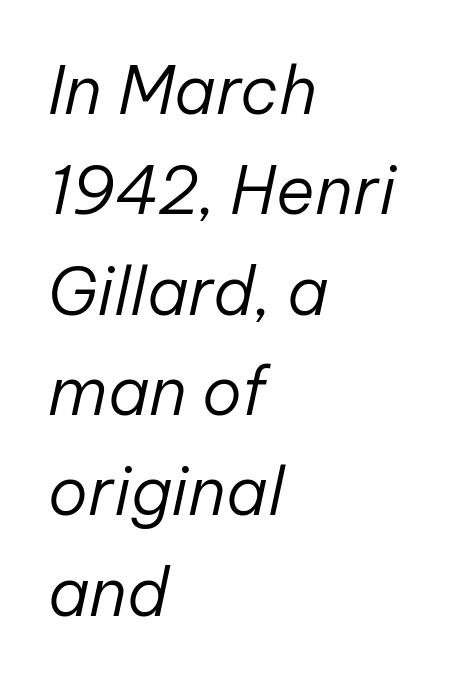
{"italic": "yes", "lean": "right", "slant_degrees": 12, "bold": "no", "weight": "regular", "width": "normal", "stroke_contrast": "low", "x_height": "medium", "monospaced": "no", "underline": "no", "align": "left", "line_spacing": "normal", "line_spacing_ratio": 1.52, "letter_spacing": "normal", "letter_spacing_em": 0.0, "glyph_px": 66}
